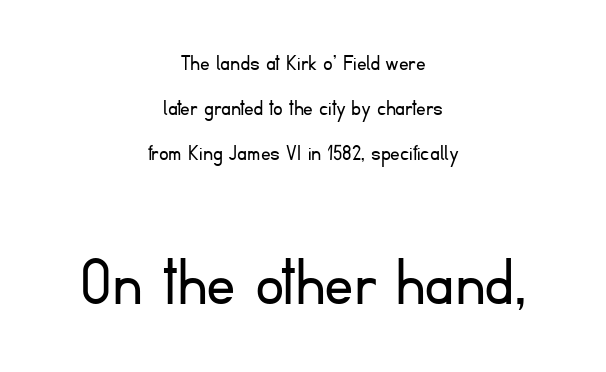
Q: Is the text bold? A: No.
Q: Is the text italic (slanted)? A: No, it is upright.
Q: Is the typeface a serif or a sans-serif typeface? A: Sans-serif.
Q: Is the text underlined? A: No.
Q: How is the paragraph aligned? A: Centered.
Q: Is the spacing between letters normal or unusually wide? A: Normal.
Q: Which block of text is set in a larger size, the first (top) or the second (bottom)? A: The second (bottom) one.
Q: Width (condensed, normal, or wide)? A: Normal.
Q: Stroke contrast? A: Low.
Q: x-height? A: Small.
Q: Monospaced? A: No.
